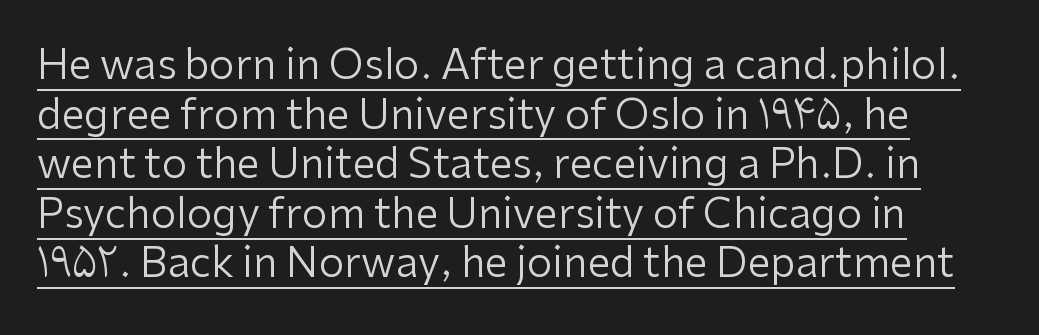
Q: Is the text bold? A: No.
Q: Is the text italic (slanted)? A: No, it is upright.
Q: Is the typeface a serif or a sans-serif typeface? A: Sans-serif.
Q: Is the text underlined? A: Yes.
Q: Is the spacing between letters normal or unusually wide? A: Normal.
Q: Width (condensed, normal, or wide)? A: Normal.
Q: Stroke contrast? A: Low.
Q: x-height? A: Medium.
Q: Monospaced? A: No.
